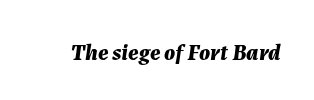
The image shows 23 px bold type, italic (leaning right); set normal letter spacing, not underlined.
